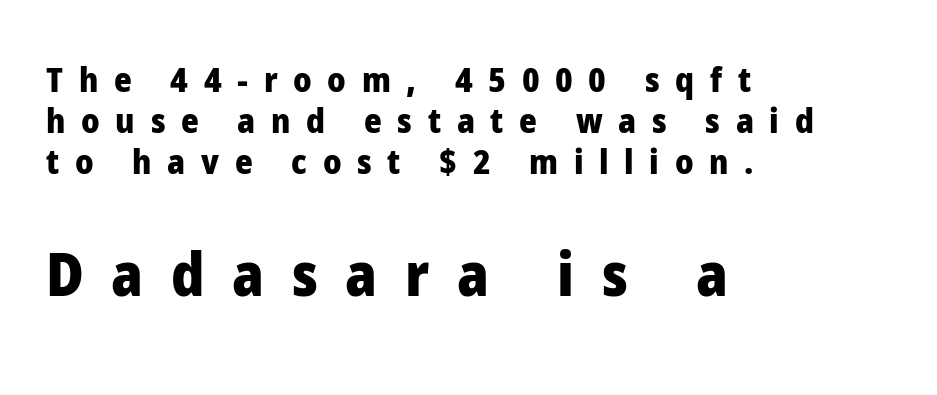
{"serif": "no", "italic": "no", "bold": "yes", "weight": "heavy", "width": "normal", "stroke_contrast": "low", "x_height": "medium", "monospaced": "no", "underline": "no", "align": "left", "line_spacing_ratio": 1.2, "letter_spacing": "wide", "letter_spacing_em": 0.46, "larger_block": "second", "size_ratio": 1.76, "glyph_px": 60}
